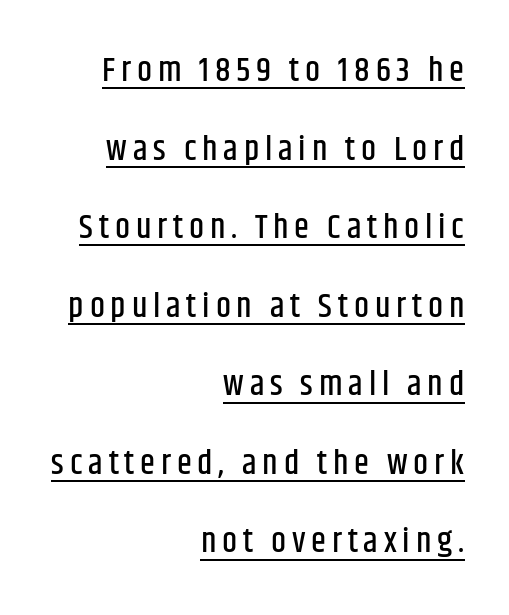
The image shows 34 px condensed sans-serif type, upright; set right-aligned, loose line spacing (2.31x), underlined; low stroke contrast and a large x-height.
